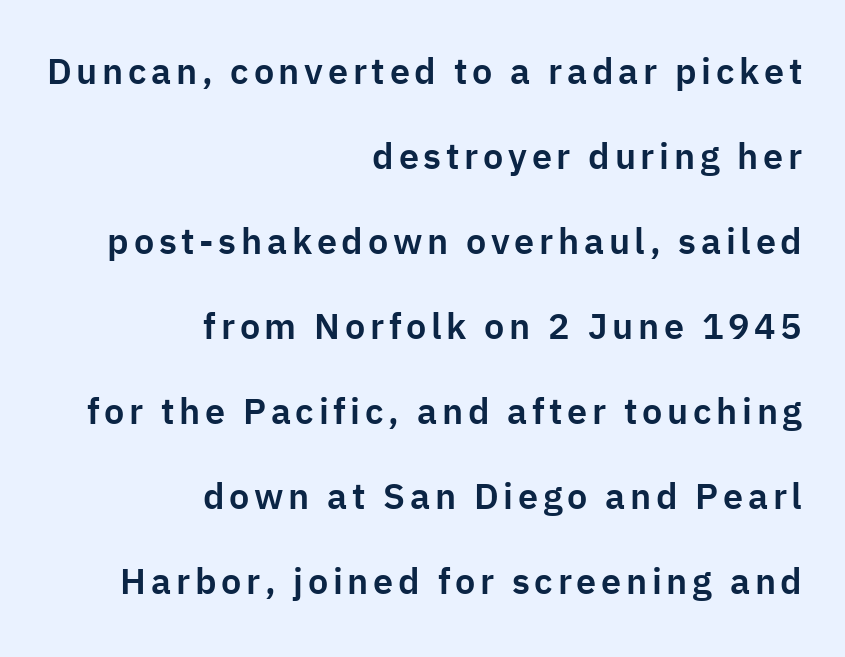
The image shows 36 px sans-serif type, upright; set right-aligned, loose line spacing (2.36x), not underlined; low stroke contrast and a medium x-height.
